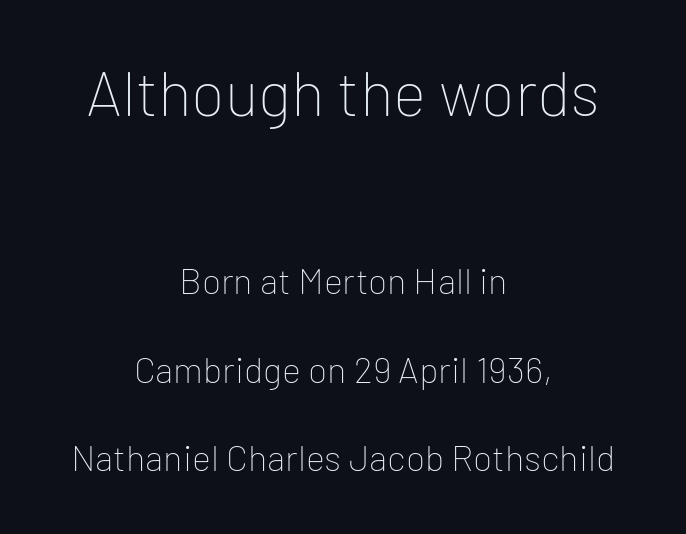
{"serif": "no", "italic": "no", "bold": "no", "weight": "thin", "width": "normal", "stroke_contrast": "low", "x_height": "medium", "monospaced": "no", "underline": "no", "align": "center", "line_spacing": "loose", "line_spacing_ratio": 2.46, "letter_spacing": "normal", "letter_spacing_em": 0.0, "larger_block": "first", "size_ratio": 1.75, "glyph_px": 63}
